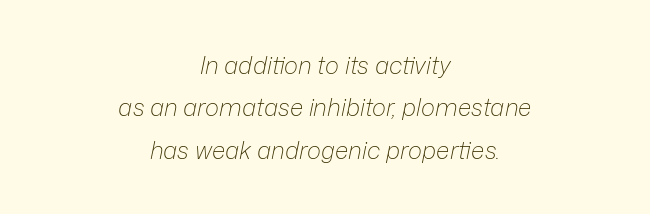
The image shows 24 px text type, italic (leaning right); set centered, line spacing 1.77x, normal letter spacing, not underlined.
